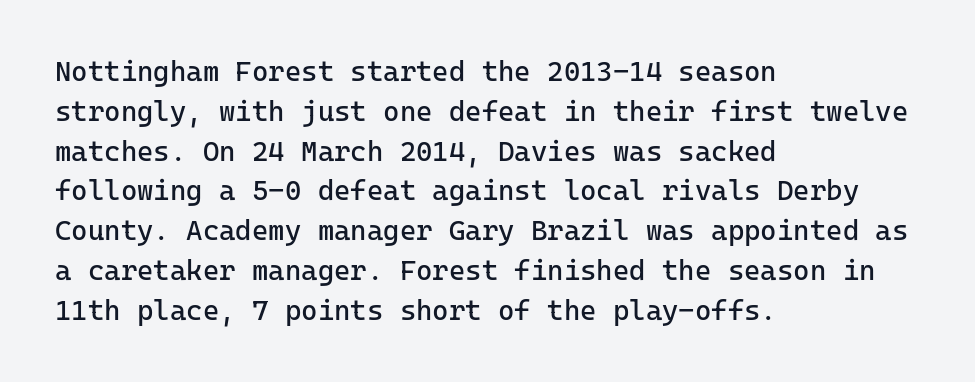
Q: Is the text bold? A: No.
Q: Is the text italic (slanted)? A: No, it is upright.
Q: Is the typeface a serif or a sans-serif typeface? A: Sans-serif.
Q: Is the text underlined? A: No.
Q: How is the paragraph aligned? A: Left-aligned.
Q: Is the spacing between letters normal or unusually wide? A: Normal.
Q: Is the spacing between lines tight, normal or loose? A: Normal.
Q: Width (condensed, normal, or wide)? A: Normal.
Q: Stroke contrast? A: Low.
Q: x-height? A: Medium.
Q: Monospaced? A: Yes.
